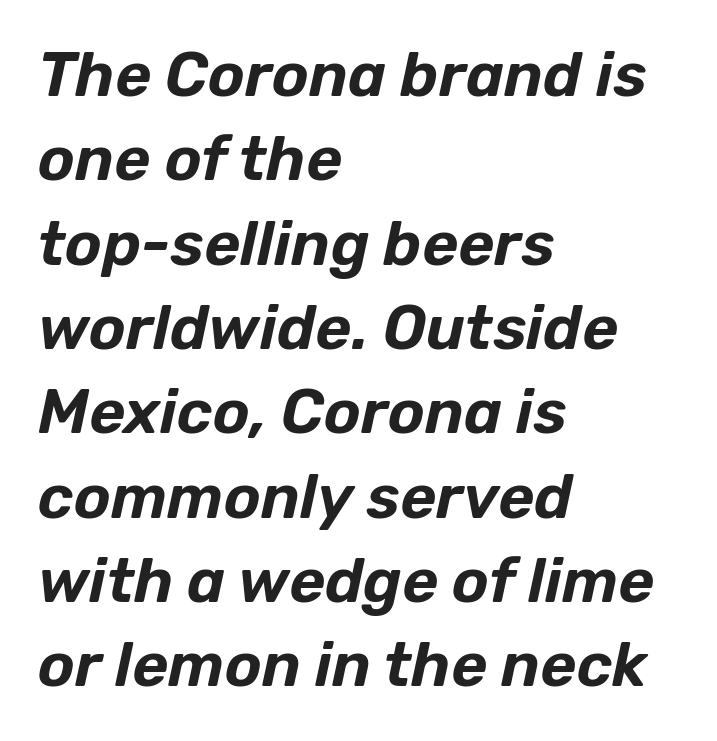
{"italic": "yes", "lean": "right", "slant_degrees": 12, "width": "normal", "stroke_contrast": "low", "x_height": "medium", "monospaced": "no", "underline": "no", "align": "left", "line_spacing": "normal", "line_spacing_ratio": 1.36, "letter_spacing": "normal", "letter_spacing_em": 0.0, "glyph_px": 62}
